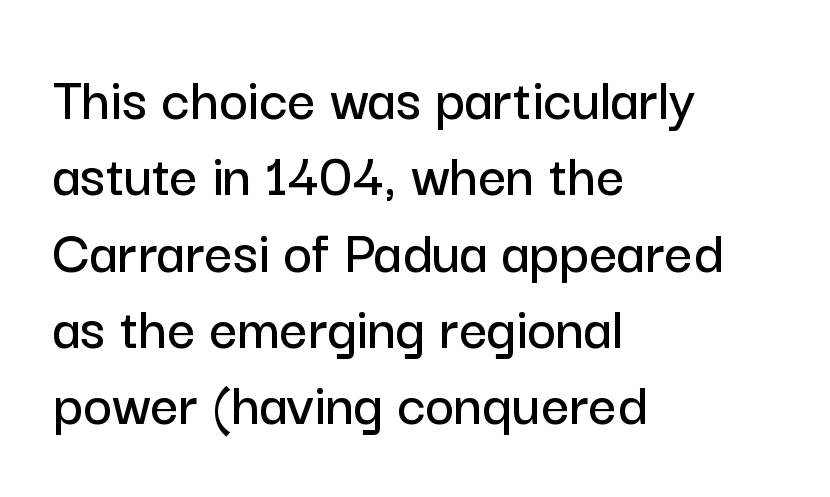
Q: Is the text italic (slanted)? A: No, it is upright.
Q: Is the typeface a serif or a sans-serif typeface? A: Sans-serif.
Q: Is the text underlined? A: No.
Q: How is the paragraph aligned? A: Left-aligned.
Q: Is the spacing between letters normal or unusually wide? A: Normal.
Q: Width (condensed, normal, or wide)? A: Normal.
Q: Stroke contrast? A: Low.
Q: x-height? A: Medium.
Q: Monospaced? A: No.
